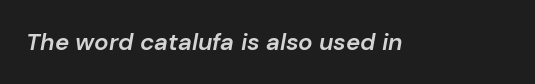
In terms of posture, this sample is oblique. The rendering keeps characters at their native spacing. The string is rendered with underlining switched off. Look at the stroke-to-counter ratio: somewhat heavy, a semibold.
